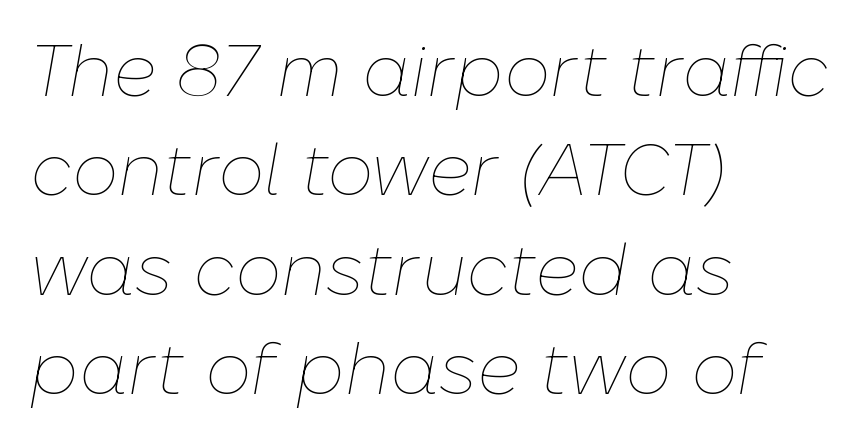
The image shows 73 px thin type, italic (leaning right); set left-aligned, normal line spacing (1.36x), normal letter spacing, not underlined; low stroke contrast and a medium x-height.
